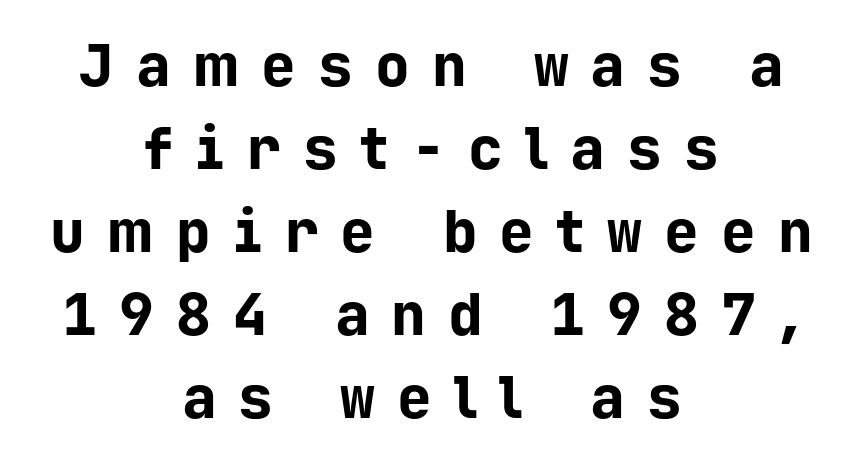
{"serif": "no", "italic": "no", "bold": "yes", "weight": "bold", "width": "normal", "stroke_contrast": "low", "x_height": "medium", "monospaced": "yes", "underline": "no", "align": "center", "line_spacing": "normal", "line_spacing_ratio": 1.43, "letter_spacing": "wide", "letter_spacing_em": 0.38, "glyph_px": 58}
